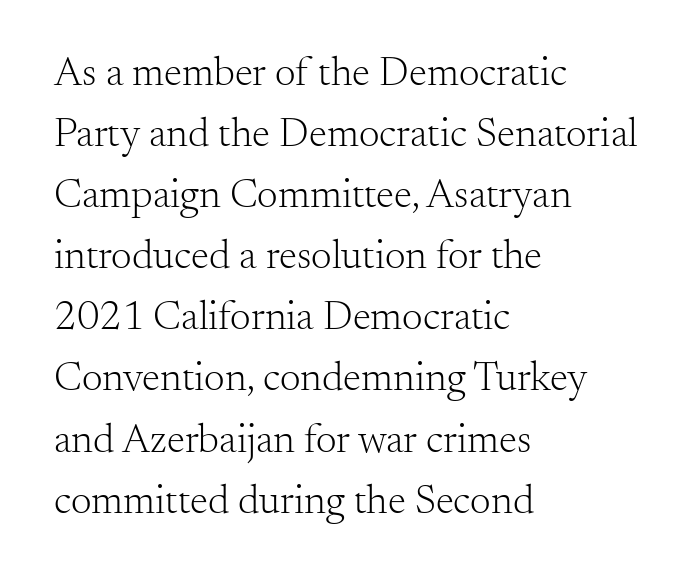
{"serif": "yes", "italic": "no", "bold": "no", "weight": "light", "width": "normal", "stroke_contrast": "medium", "x_height": "small", "monospaced": "no", "underline": "no", "align": "left", "line_spacing": "normal", "line_spacing_ratio": 1.49, "letter_spacing": "normal", "letter_spacing_em": 0.0, "glyph_px": 41}
